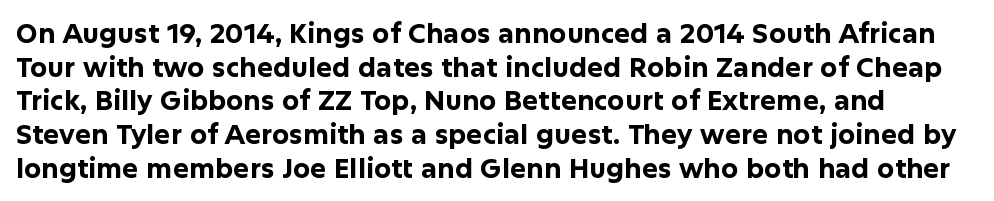
The image shows 27 px bold type, upright; set normal line spacing (1.25x), normal letter spacing, not underlined.
